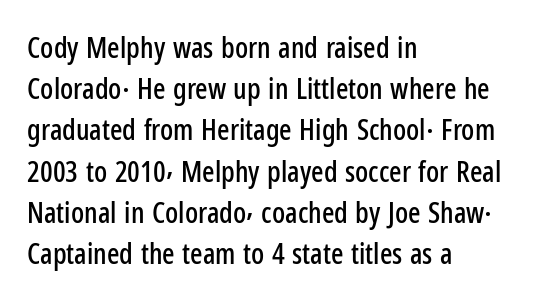
Q: Is the text italic (slanted)? A: No, it is upright.
Q: Is the typeface a serif or a sans-serif typeface? A: Sans-serif.
Q: Is the text underlined? A: No.
Q: How is the paragraph aligned? A: Left-aligned.
Q: Is the spacing between letters normal or unusually wide? A: Normal.
Q: Is the spacing between lines tight, normal or loose? A: Normal.
Q: Width (condensed, normal, or wide)? A: Condensed.
Q: Stroke contrast? A: Low.
Q: x-height? A: Medium.
Q: Monospaced? A: No.
